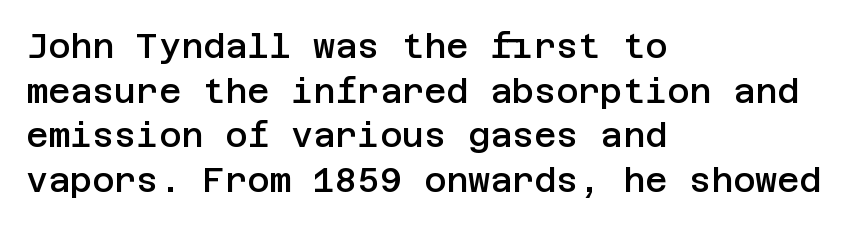
Q: Is the text bold? A: Semi-bold.
Q: Is the text italic (slanted)? A: No, it is upright.
Q: Is the typeface a serif or a sans-serif typeface? A: Sans-serif.
Q: Is the text underlined? A: No.
Q: How is the paragraph aligned? A: Left-aligned.
Q: Is the spacing between letters normal or unusually wide? A: Normal.
Q: Is the spacing between lines tight, normal or loose? A: Normal.
Q: Width (condensed, normal, or wide)? A: Normal.
Q: Stroke contrast? A: Low.
Q: x-height? A: Large.
